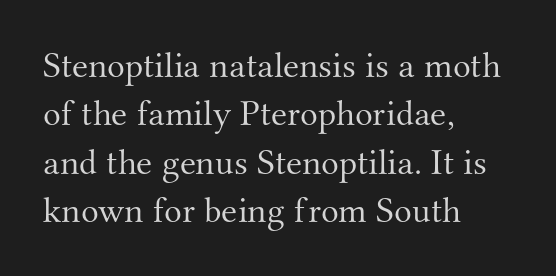
The image shows 37 px light serif type, upright; set left-aligned, normal line spacing (1.31x), normal letter spacing, not underlined; medium stroke contrast and a small x-height.
